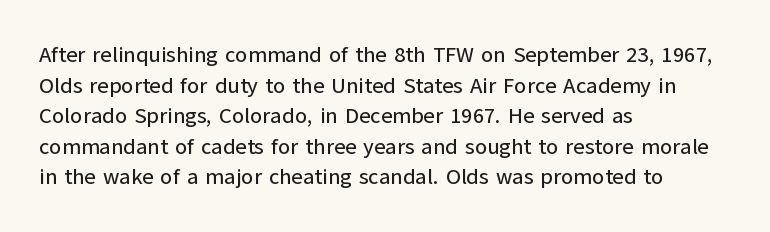
The image shows 22 px text type, upright; set left-aligned, normal line spacing (1.39x), normal letter spacing, not underlined.
